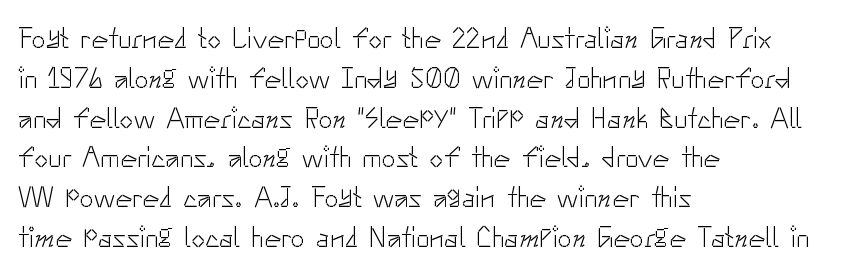
The specimen reads as upright at a glance. Proportional: the letters do not fall into vertical columns. The designer went with a sans here, leaving each stem footless. Glyph-to-glyph distance matches everyday printed text.
